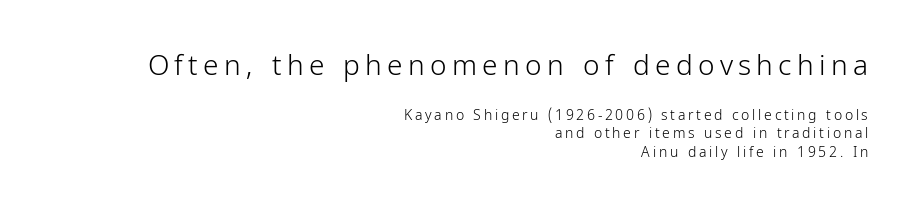
The image shows 28 px light, condensed sans-serif type, upright; set right-aligned, normal line spacing (1.31x), not underlined; the first (top) block is 2.0x larger; low stroke contrast and a medium x-height.
